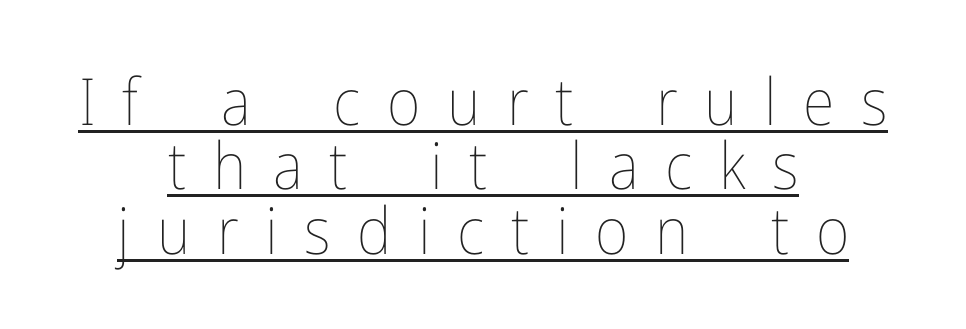
Q: Is the text bold? A: No.
Q: Is the text italic (slanted)? A: No, it is upright.
Q: Is the text underlined? A: Yes.
Q: How is the paragraph aligned? A: Centered.
Q: Is the spacing between letters normal or unusually wide? A: Unusually wide.
Q: Is the spacing between lines tight, normal or loose? A: Tight.
Q: Width (condensed, normal, or wide)? A: Condensed.
Q: Stroke contrast? A: Low.
Q: x-height? A: Medium.
Q: Monospaced? A: No.
